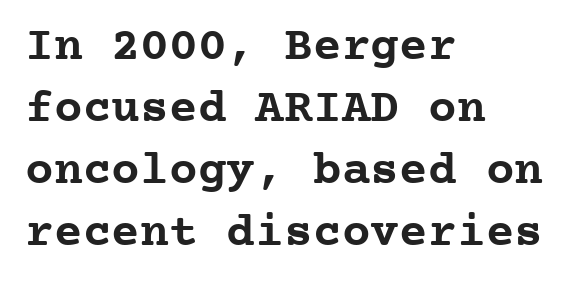
Q: Is the text bold? A: Yes.
Q: Is the text italic (slanted)? A: No, it is upright.
Q: Is the typeface a serif or a sans-serif typeface? A: Serif.
Q: Is the text underlined? A: No.
Q: How is the paragraph aligned? A: Left-aligned.
Q: Is the spacing between letters normal or unusually wide? A: Normal.
Q: Is the spacing between lines tight, normal or loose? A: Normal.
Q: Width (condensed, normal, or wide)? A: Normal.
Q: Stroke contrast? A: Low.
Q: x-height? A: Medium.
Q: Monospaced? A: Yes.
